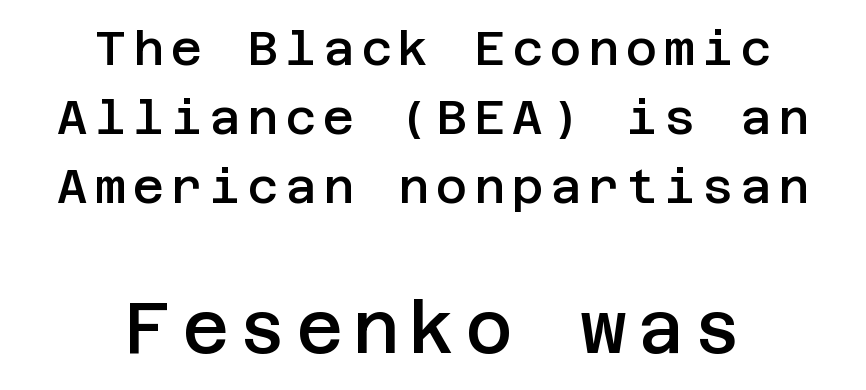
The image shows 72 px semibold sans-serif type, upright; set centered, normal line spacing (1.44x), not underlined; the second (bottom) block is 1.5x larger; low stroke contrast and a large x-height.
